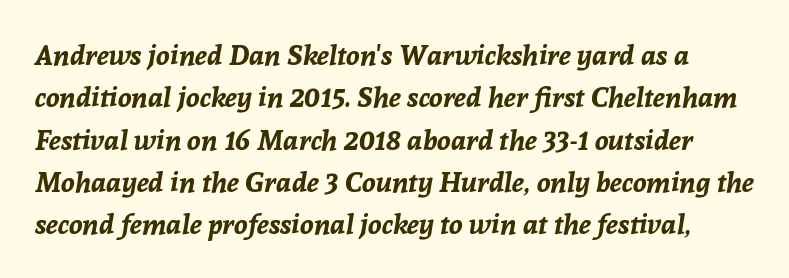
These lines are rendered in a variable-pitch font. Its strokes are broad and dark, the hallmark of bold type. In terms of posture, this sample is oblique. Compared with typical body copy, the letter spacing here is the same.
